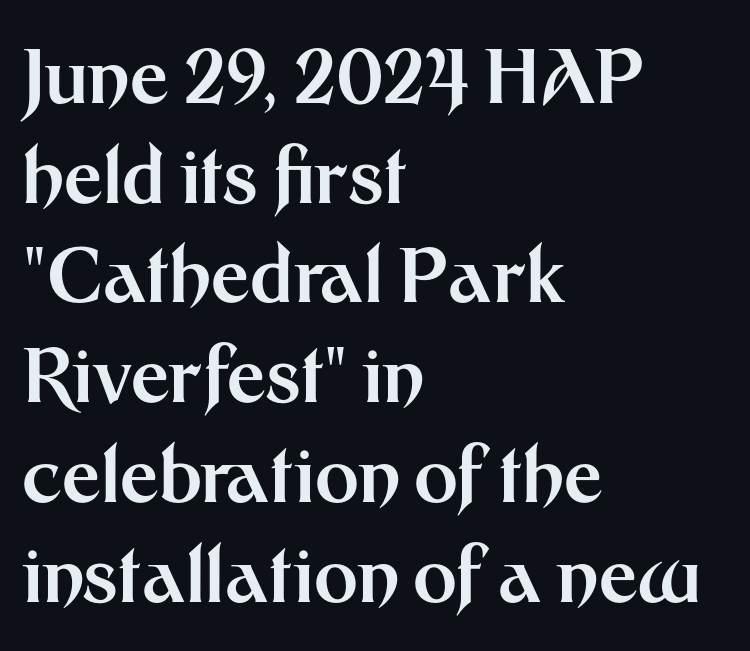
Anything drawn beneath the words? Only blank space. You can tell from the bare stems that sans-serif type was used. Compared with an ordinary text face, these strokes are far heavier — a full bold. Note the varied advance widths — an 'i' is clearly narrower than an 'm'. Compared with typical paragraphs, the rows here are spaced about the same. Each line starts at the same left margin while the right side varies.
